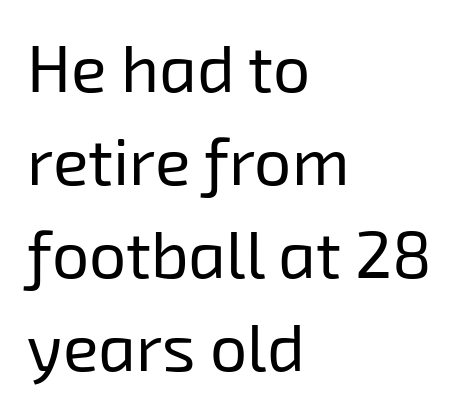
The image shows 66 px regular-weight sans-serif type; set left-aligned, normal line spacing (1.41x), normal letter spacing, not underlined; low stroke contrast and a medium x-height.
